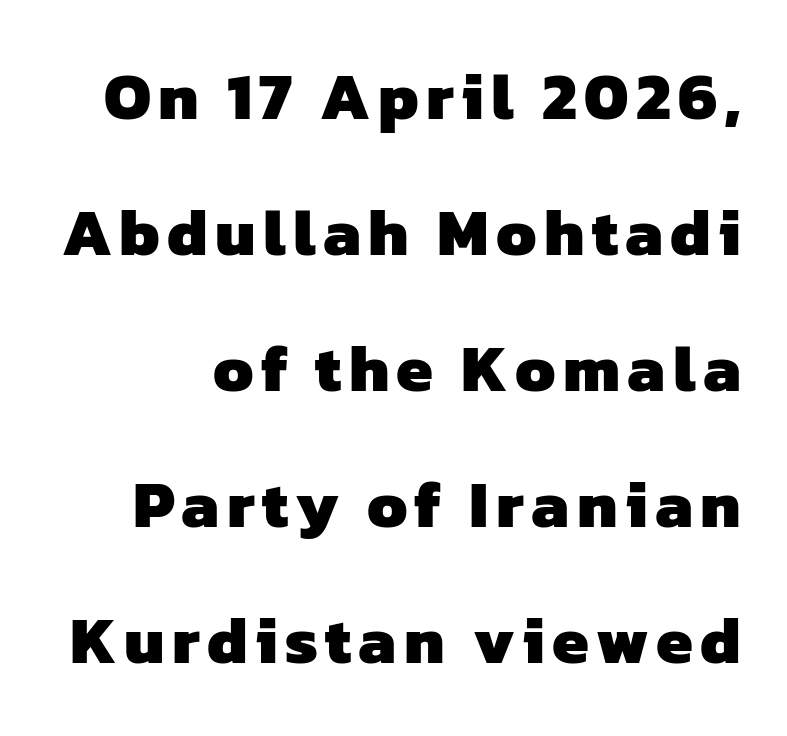
Q: Is the text bold? A: Yes.
Q: Is the typeface a serif or a sans-serif typeface? A: Sans-serif.
Q: Is the text underlined? A: No.
Q: Is the spacing between lines tight, normal or loose? A: Loose.
Q: Width (condensed, normal, or wide)? A: Normal.
Q: Stroke contrast? A: Low.
Q: x-height? A: Medium.
Q: Monospaced? A: No.
